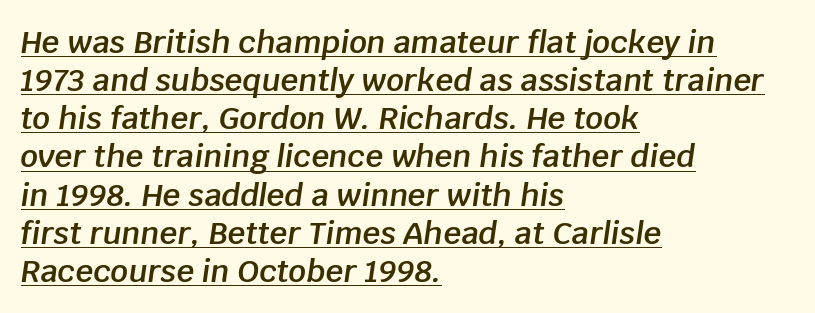
Q: Is the text bold? A: Semi-bold.
Q: Is the text italic (slanted)? A: Yes, it leans right by about 8 degrees.
Q: Is the text underlined? A: Yes.
Q: How is the paragraph aligned? A: Left-aligned.
Q: Is the spacing between letters normal or unusually wide? A: Normal.
Q: Width (condensed, normal, or wide)? A: Normal.
Q: Stroke contrast? A: Low.
Q: x-height? A: Large.
Q: Monospaced? A: No.
